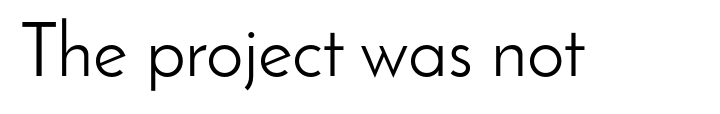
Q: Is the text bold? A: No.
Q: Is the text italic (slanted)? A: No, it is upright.
Q: Is the typeface a serif or a sans-serif typeface? A: Sans-serif.
Q: Is the text underlined? A: No.
Q: Is the spacing between letters normal or unusually wide? A: Normal.
Q: Width (condensed, normal, or wide)? A: Normal.
Q: Stroke contrast? A: Low.
Q: x-height? A: Small.
Q: Monospaced? A: No.
